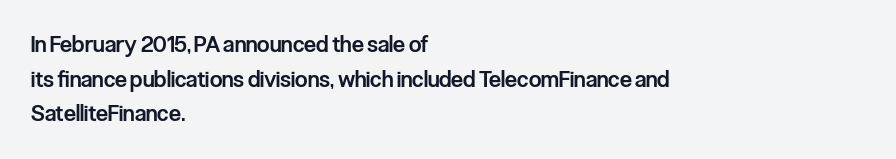
The image shows 22 px text type, upright; set left-aligned, normal line spacing (1.57x), normal letter spacing, not underlined.
